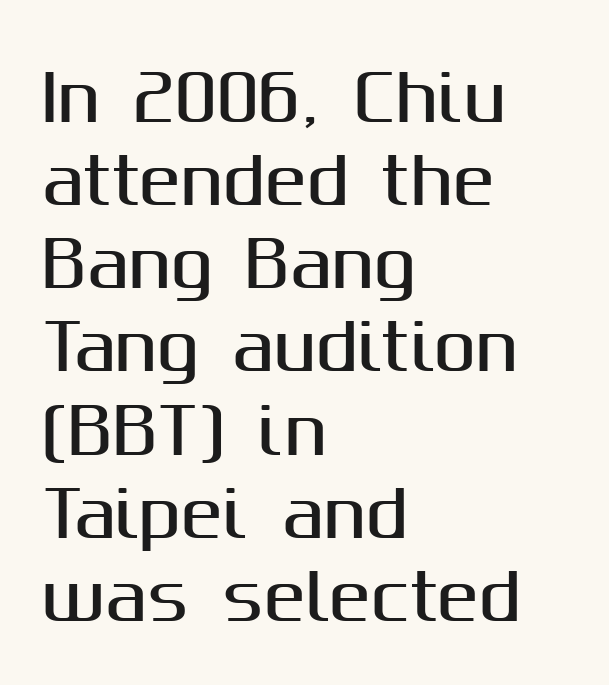
The image shows 63 px sans-serif type, upright; set left-aligned, normal line spacing (1.32x), normal letter spacing, not underlined; medium stroke contrast and a medium x-height.
